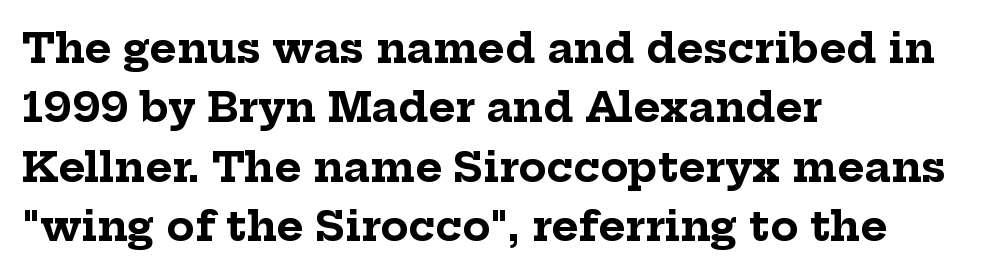
The image shows 41 px bold serif type, upright; set left-aligned, normal line spacing (1.45x), normal letter spacing, not underlined; low stroke contrast and a medium x-height.
